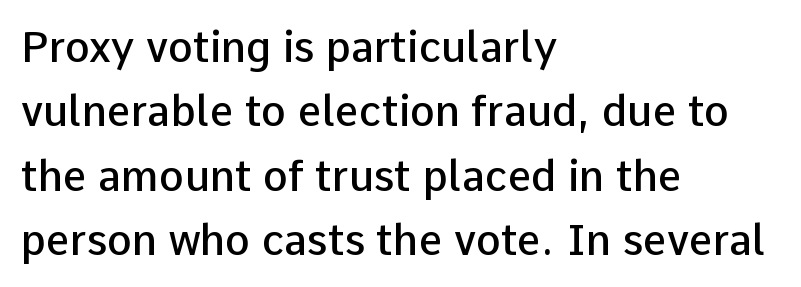
Summary of vertical rhythm: regular, with standard interline spacing. Where is the straight margin? On the left. When letters stand straight like this, we call the style roman or upright. The letters carry no serifs — their stems end cleanly without finishing strokes. This rendering features lettering with no underline. What weight is shown? A semibold, between regular and bold.
